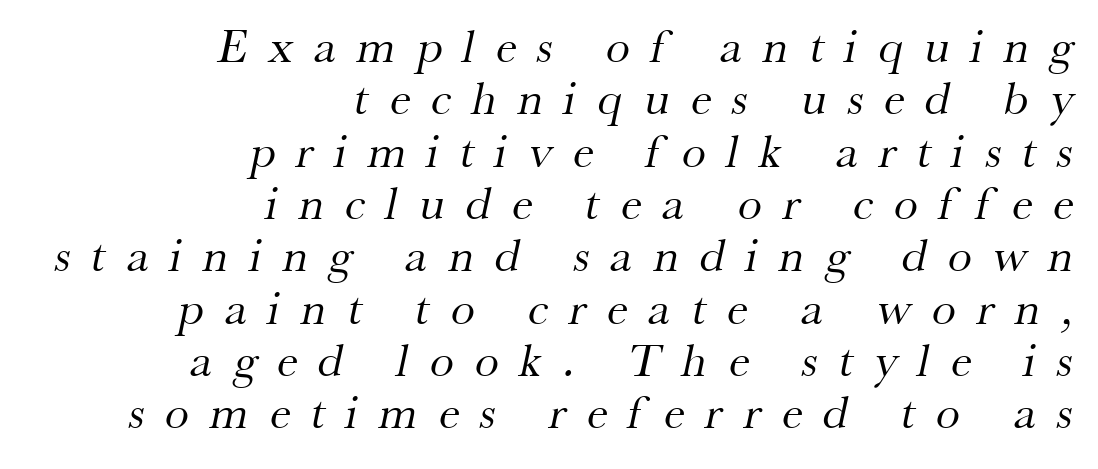
The image shows 48 px regular-weight serif type; set right-aligned, tight line spacing (1.09x), unusually wide letter spacing (+0.44 em), not underlined; medium stroke contrast and a small x-height.
